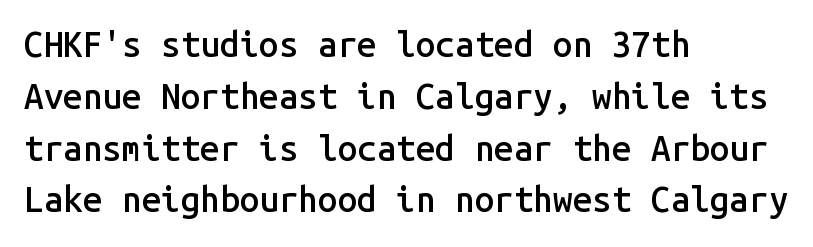
The image shows 35 px semibold sans-serif type, upright, monospaced; set left-aligned, normal line spacing (1.48x), normal letter spacing, not underlined; low stroke contrast and a medium x-height.
